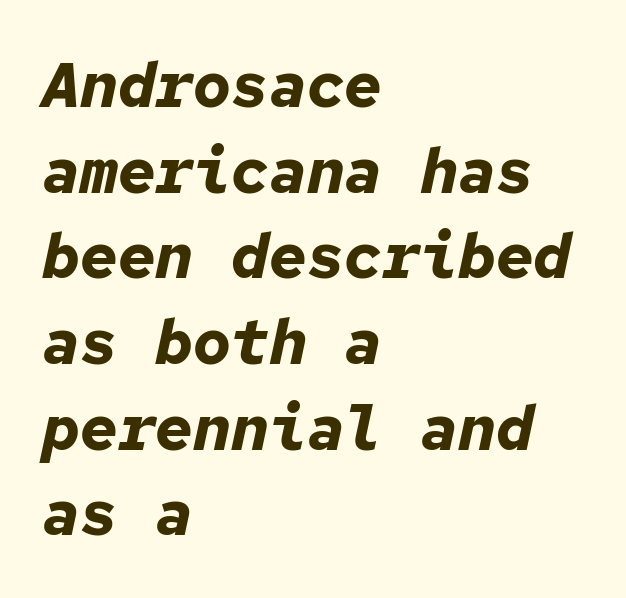
{"italic": "yes", "lean": "right", "slant_degrees": 12, "bold": "yes", "weight": "bold", "width": "normal", "stroke_contrast": "low", "x_height": "medium", "monospaced": "yes", "underline": "no", "align": "left", "line_spacing": "normal", "line_spacing_ratio": 1.36, "letter_spacing": "normal", "letter_spacing_em": 0.0, "glyph_px": 63}
